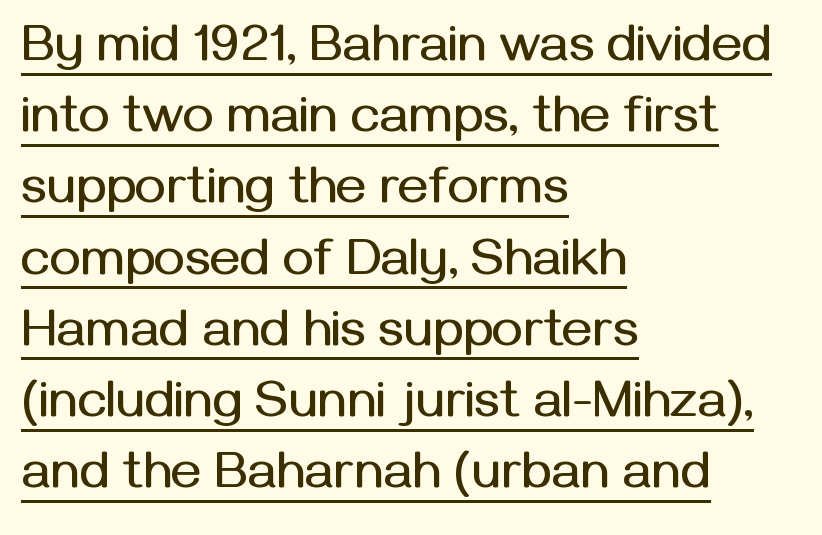
Baseline-to-baseline distance is the conventional proportion of letter height. Character widths vary here, with narrow letters taking less room than wide ones. Is this a sans? Yes — the strokes have no serifs. Posture: vertical. Honestly, the underline is the first thing you notice here. Each line starts at the same left margin while the right side varies.
